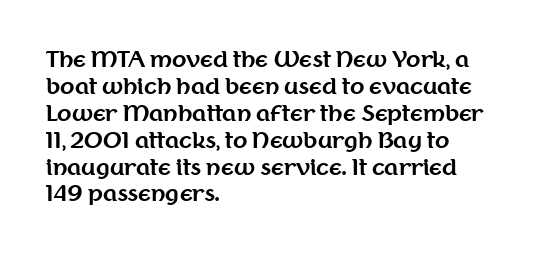
The image shows 21 px bold type, upright; set left-aligned, normal line spacing (1.28x), normal letter spacing, not underlined.
